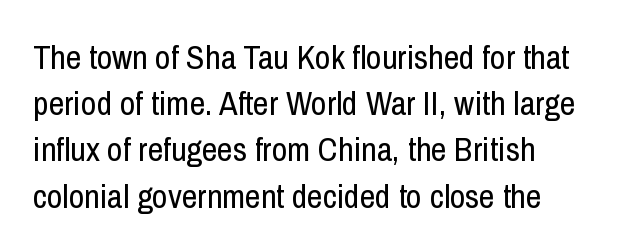
Q: Is the text bold? A: No.
Q: Is the text italic (slanted)? A: No, it is upright.
Q: Is the typeface a serif or a sans-serif typeface? A: Sans-serif.
Q: Is the text underlined? A: No.
Q: Is the spacing between letters normal or unusually wide? A: Normal.
Q: Is the spacing between lines tight, normal or loose? A: Normal.
Q: Width (condensed, normal, or wide)? A: Condensed.
Q: Stroke contrast? A: Low.
Q: x-height? A: Medium.
Q: Monospaced? A: No.
